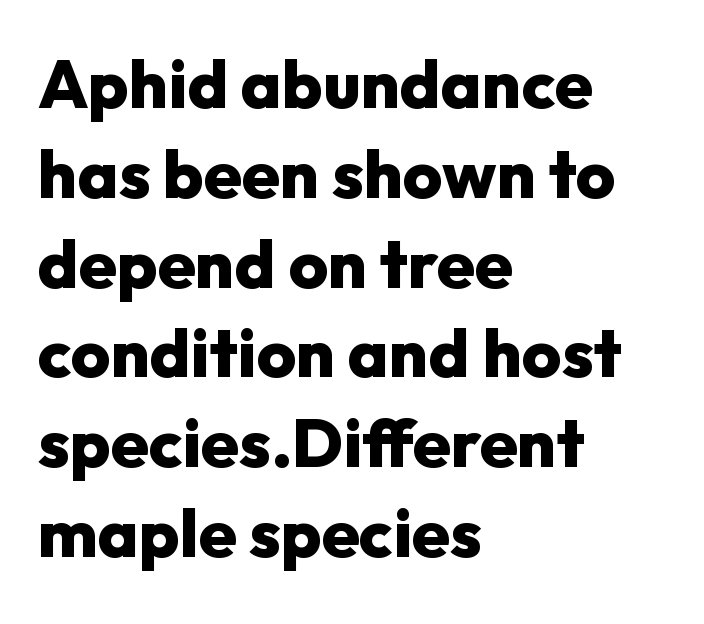
Q: Is the text bold? A: Yes.
Q: Is the text italic (slanted)? A: No, it is upright.
Q: Is the typeface a serif or a sans-serif typeface? A: Sans-serif.
Q: Is the text underlined? A: No.
Q: How is the paragraph aligned? A: Left-aligned.
Q: Is the spacing between letters normal or unusually wide? A: Normal.
Q: Is the spacing between lines tight, normal or loose? A: Normal.
Q: Width (condensed, normal, or wide)? A: Normal.
Q: Stroke contrast? A: Low.
Q: x-height? A: Medium.
Q: Monospaced? A: No.
